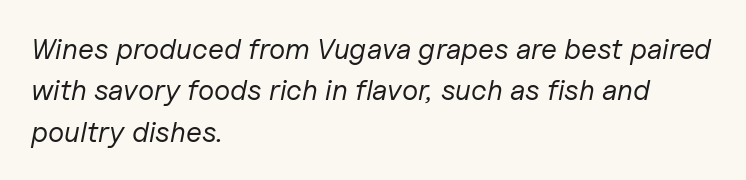
{"italic": "yes", "lean": "right", "slant_degrees": 11, "bold": "no", "weight": "regular", "width": "normal", "stroke_contrast": "low", "x_height": "medium", "monospaced": "no", "underline": "no", "align": "left", "line_spacing": "normal", "line_spacing_ratio": 1.43, "letter_spacing": "normal", "letter_spacing_em": 0.0, "glyph_px": 29}
